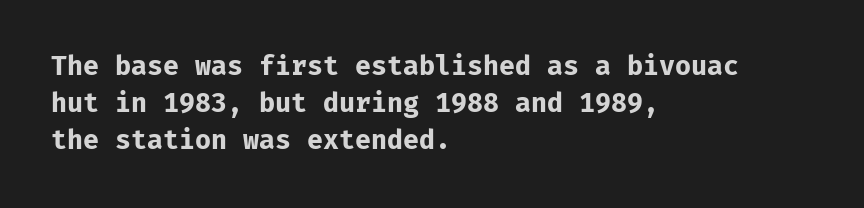
Q: Is the text bold? A: Yes.
Q: Is the text italic (slanted)? A: No, it is upright.
Q: Is the text underlined? A: No.
Q: How is the paragraph aligned? A: Left-aligned.
Q: Is the spacing between letters normal or unusually wide? A: Normal.
Q: Is the spacing between lines tight, normal or loose? A: Normal.
